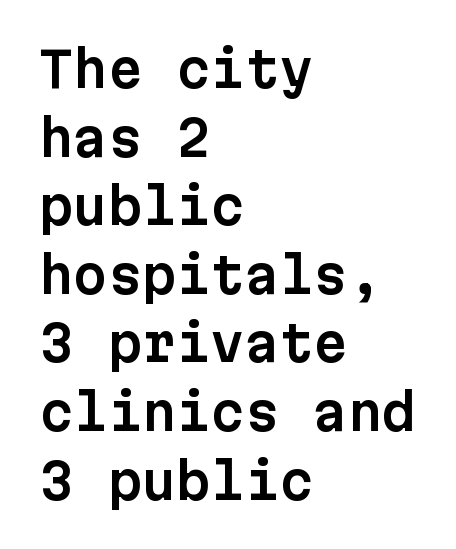
Q: Is the text italic (slanted)? A: No, it is upright.
Q: Is the typeface a serif or a sans-serif typeface? A: Sans-serif.
Q: Is the text underlined? A: No.
Q: How is the paragraph aligned? A: Left-aligned.
Q: Is the spacing between letters normal or unusually wide? A: Normal.
Q: Is the spacing between lines tight, normal or loose? A: Normal.
Q: Width (condensed, normal, or wide)? A: Normal.
Q: Stroke contrast? A: Low.
Q: x-height? A: Medium.
Q: Monospaced? A: Yes.
